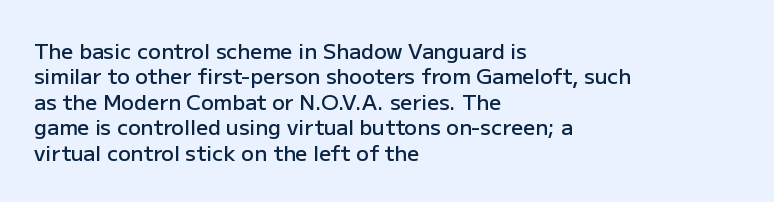
The image shows 21 px text type, upright; set left-aligned, line spacing 1.21x, normal letter spacing, not underlined.
